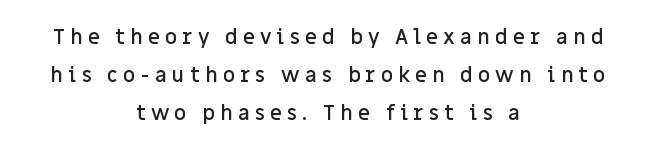
The image shows 21 px text type, upright; set centered, line spacing 1.82x, unusually wide letter spacing (+0.24 em), not underlined.
